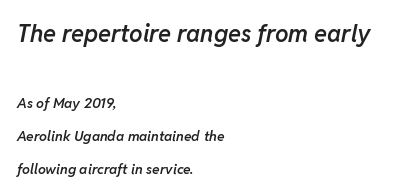
{"italic": "yes", "lean": "right", "slant_degrees": 11, "bold": "semi", "underline": "no", "align": "left", "line_spacing": "loose", "line_spacing_ratio": 2.36, "letter_spacing": "normal", "letter_spacing_em": 0.0, "larger_block": "first", "size_ratio": 1.71, "glyph_px": 24}
